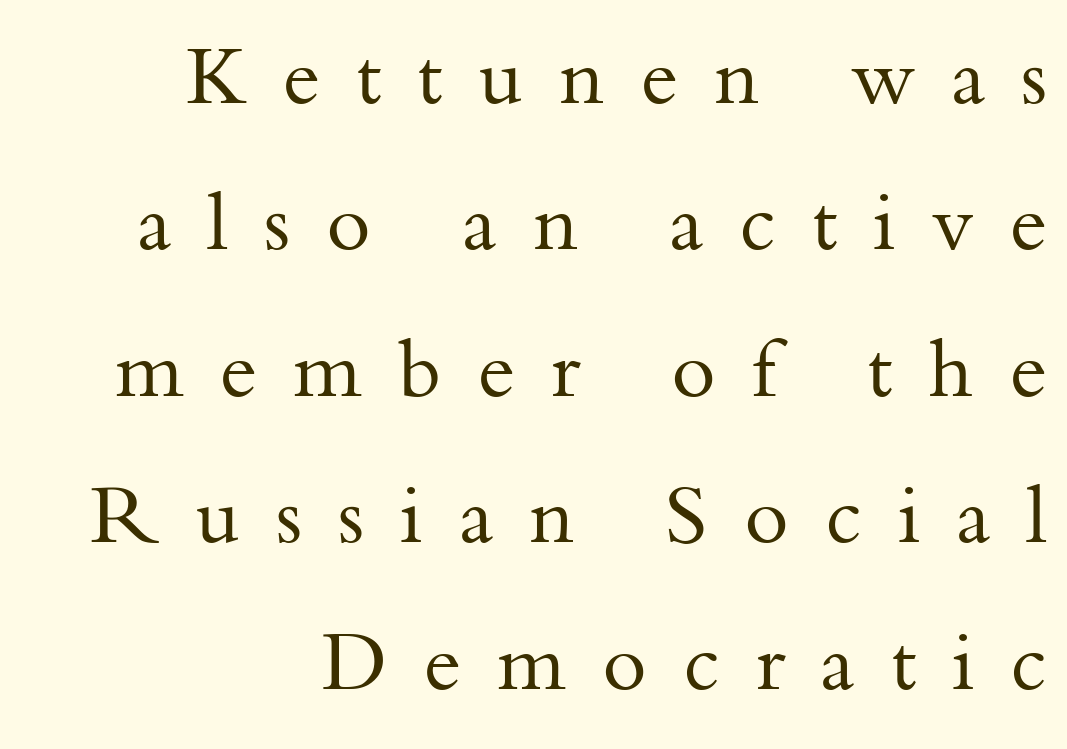
{"serif": "yes", "italic": "no", "bold": "no", "weight": "regular", "width": "normal", "stroke_contrast": "medium", "x_height": "small", "monospaced": "no", "underline": "no", "align": "right", "line_spacing_ratio": 1.83, "letter_spacing": "wide", "letter_spacing_em": 0.45, "glyph_px": 80}
